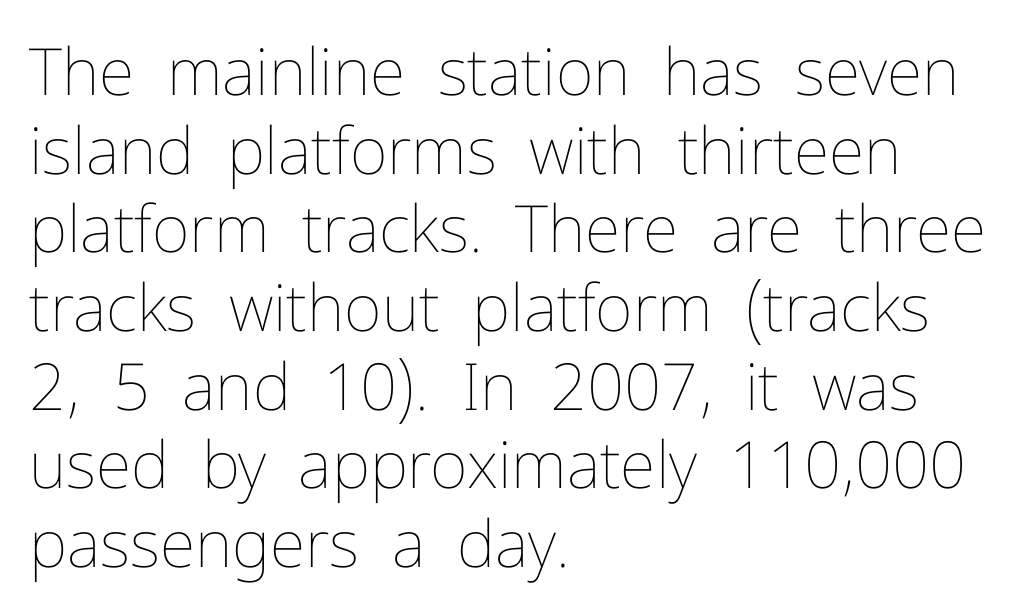
{"italic": "no", "bold": "no", "weight": "thin", "width": "normal", "stroke_contrast": "low", "x_height": "medium", "monospaced": "no", "underline": "no", "align": "left", "line_spacing_ratio": 1.21, "letter_spacing": "normal", "letter_spacing_em": 0.0, "glyph_px": 65}
